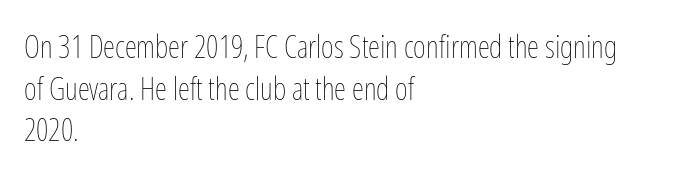
Style check: upright. Each letter keeps its own natural width here, so spacing adapts to shape. Does the leading feel generous? No, just average. The line texture is even and compact thanks to regular tracking. No extra ink here — the face is not bold.
